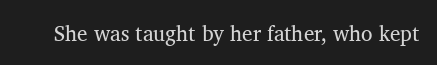
{"italic": "no", "bold": "no", "underline": "no", "letter_spacing": "normal", "letter_spacing_em": 0.0, "glyph_px": 21}
